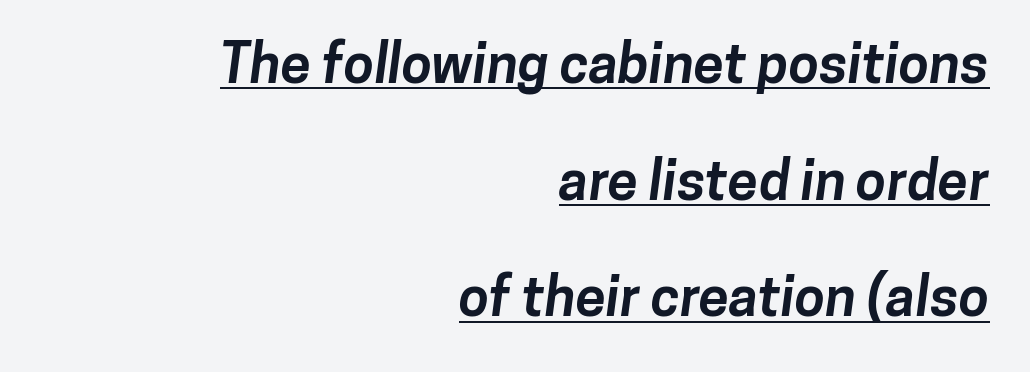
The image shows 55 px bold sans-serif type; set right-aligned, loose line spacing (2.12x), normal letter spacing, underlined; low stroke contrast and a medium x-height.
